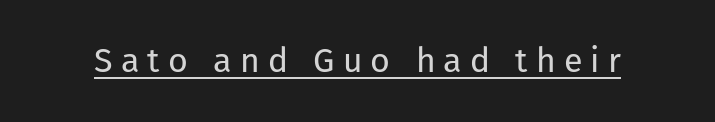
The image shows 34 px regular-weight sans-serif type, upright; set unusually wide letter spacing (+0.24 em), underlined; low stroke contrast and a medium x-height.
